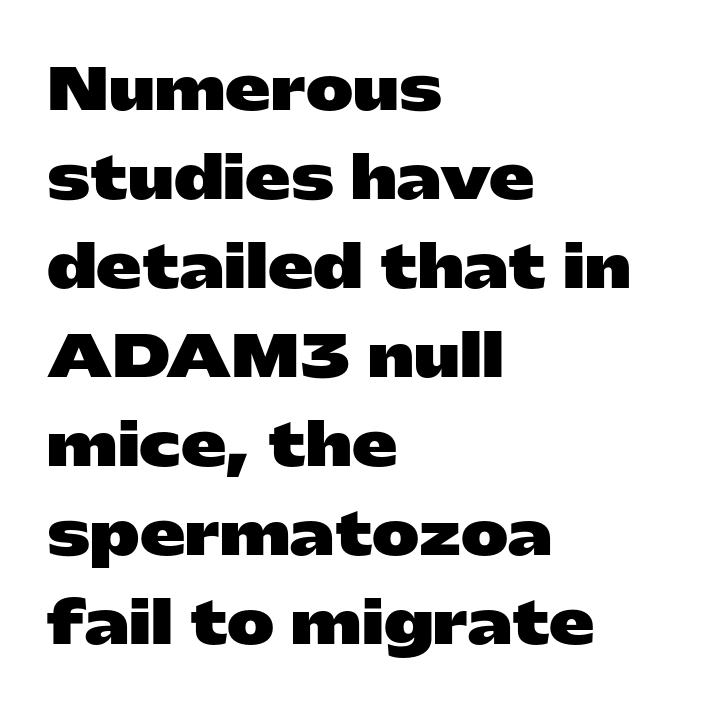
Weight check: bold — yes, fully. Unlike italic type, these characters show no tilt at all. Whoever set this chose a conventional vertical rhythm. The text block is weighted toward the left margin, trailing off unevenly rightward. The foot of each line stays bare and open. Spacing between characters is what you'd get straight out of the box.
